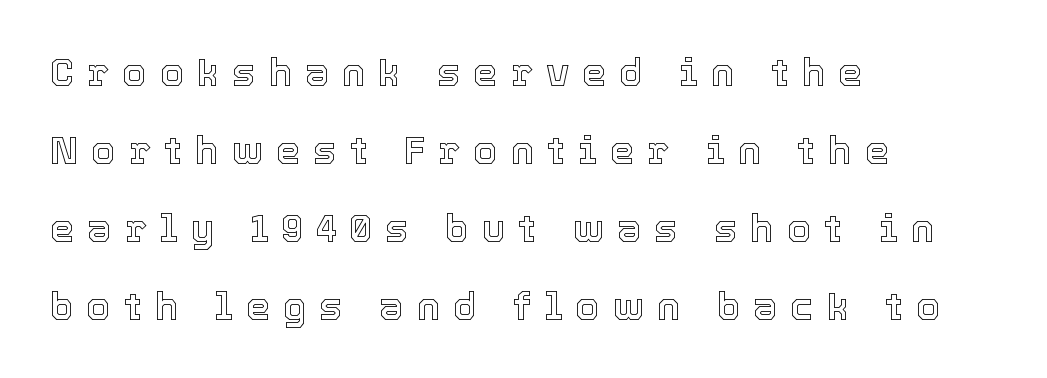
The image shows 39 px text type, upright; set left-aligned, loose line spacing (2.0x), unusually wide letter spacing (+0.33 em), not underlined; a medium x-height.
